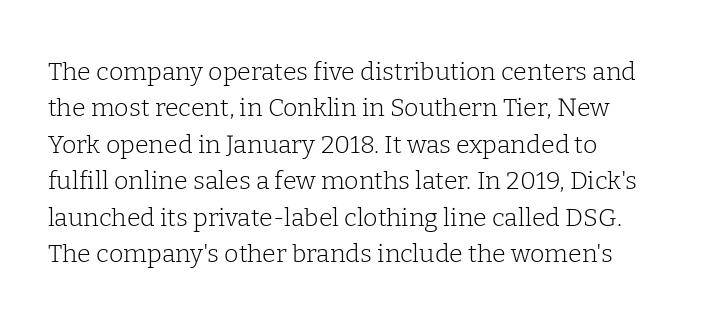
{"italic": "no", "bold": "no", "underline": "no", "line_spacing": "normal", "line_spacing_ratio": 1.46, "letter_spacing": "normal", "letter_spacing_em": 0.0, "glyph_px": 25}
